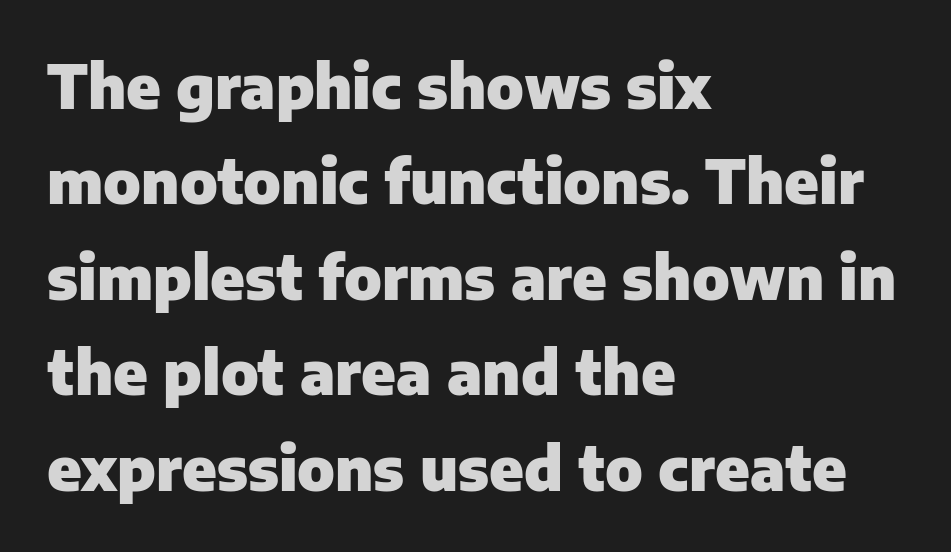
{"serif": "no", "italic": "no", "bold": "yes", "weight": "heavy", "width": "normal", "stroke_contrast": "low", "x_height": "medium", "monospaced": "no", "underline": "no", "align": "left", "line_spacing": "normal", "line_spacing_ratio": 1.59, "letter_spacing": "normal", "letter_spacing_em": 0.0, "glyph_px": 60}
